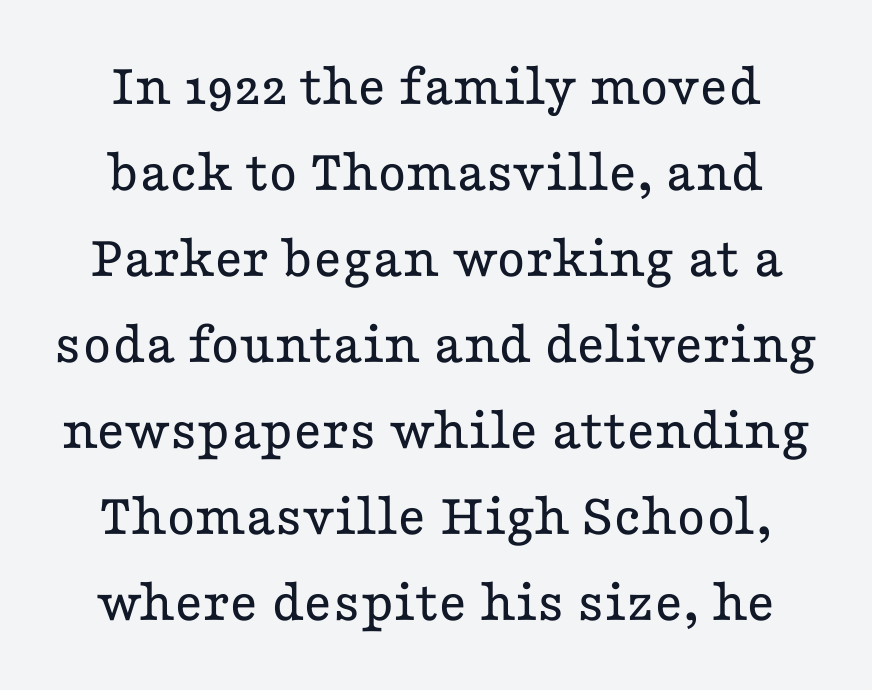
{"serif": "yes", "italic": "no", "bold": "no", "weight": "regular", "width": "wide", "stroke_contrast": "low", "x_height": "medium", "monospaced": "no", "underline": "no", "align": "center", "line_spacing": "normal", "line_spacing_ratio": 1.41, "letter_spacing": "normal", "letter_spacing_em": 0.0, "glyph_px": 61}
